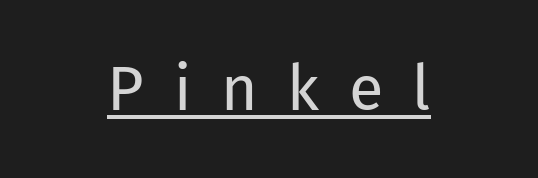
{"serif": "no", "italic": "no", "bold": "no", "weight": "regular", "width": "normal", "stroke_contrast": "low", "x_height": "medium", "monospaced": "no", "underline": "yes", "align": "center", "letter_spacing": "wide", "letter_spacing_em": 0.47, "glyph_px": 63}
